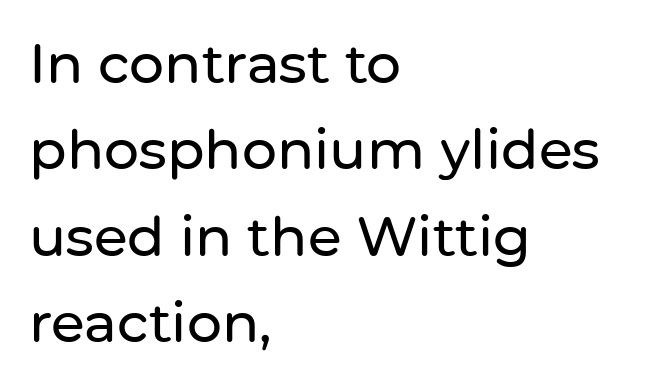
Q: Is the text italic (slanted)? A: No, it is upright.
Q: Is the typeface a serif or a sans-serif typeface? A: Sans-serif.
Q: Is the text underlined? A: No.
Q: How is the paragraph aligned? A: Left-aligned.
Q: Is the spacing between letters normal or unusually wide? A: Normal.
Q: Is the spacing between lines tight, normal or loose? A: Normal.
Q: Width (condensed, normal, or wide)? A: Normal.
Q: Stroke contrast? A: Low.
Q: x-height? A: Medium.
Q: Monospaced? A: No.
